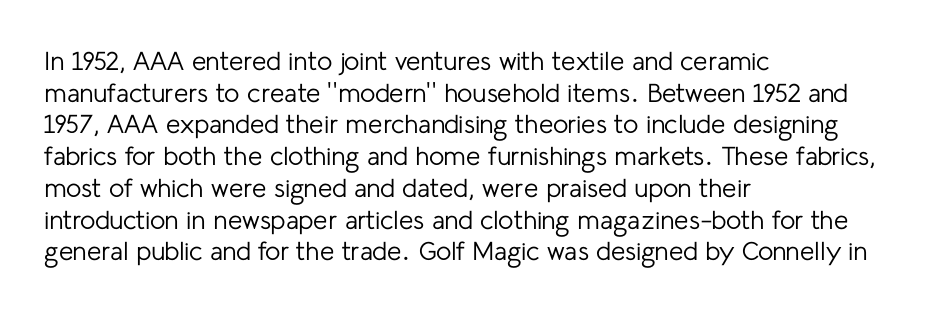
The image shows 26 px text type, upright; set left-aligned, line spacing 1.22x, normal letter spacing, not underlined.
